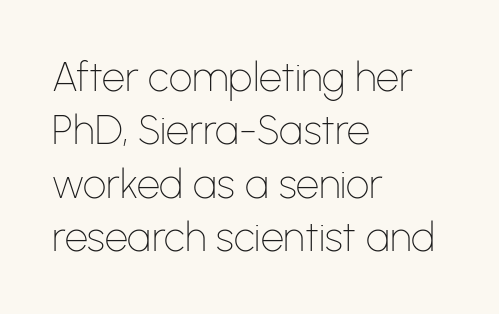
The passage shown is typeset with a sans-serif family. The setting favours the left margin, as ordinary paragraphs usually do. The weight tops out at a normal text grade. Italic? Not at all — the glyphs are vertical. The foot of each line stays bare and open. Spacing verdict: proportional, widths tailored to each character.
